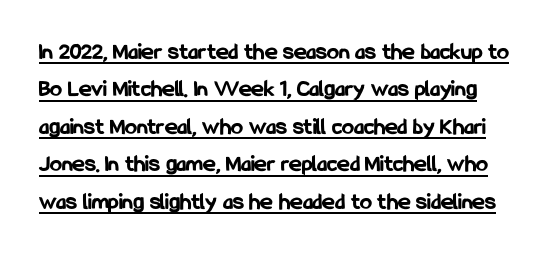
{"italic": "no", "bold": "yes", "underline": "yes", "line_spacing": "normal", "line_spacing_ratio": 1.56, "letter_spacing": "normal", "letter_spacing_em": 0.0, "glyph_px": 24}
